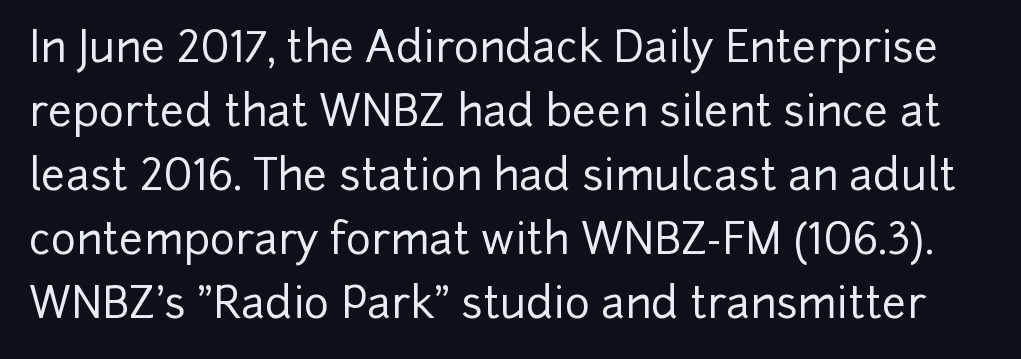
Q: Is the text italic (slanted)? A: No, it is upright.
Q: Is the typeface a serif or a sans-serif typeface? A: Sans-serif.
Q: Is the text underlined? A: No.
Q: Is the spacing between letters normal or unusually wide? A: Normal.
Q: Is the spacing between lines tight, normal or loose? A: Normal.
Q: Width (condensed, normal, or wide)? A: Normal.
Q: Stroke contrast? A: Low.
Q: x-height? A: Medium.
Q: Monospaced? A: No.
